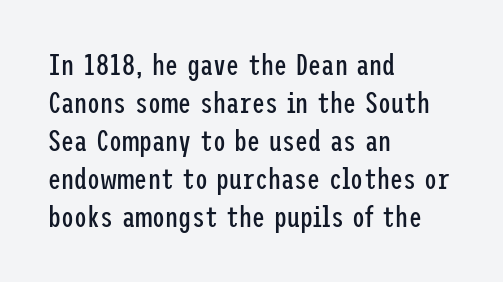
{"serif": "no", "italic": "no", "bold": "no", "weight": "regular", "width": "condensed", "stroke_contrast": "low", "x_height": "medium", "underline": "no", "align": "left", "line_spacing": "normal", "line_spacing_ratio": 1.31, "letter_spacing": "normal", "letter_spacing_em": 0.0, "glyph_px": 29}
